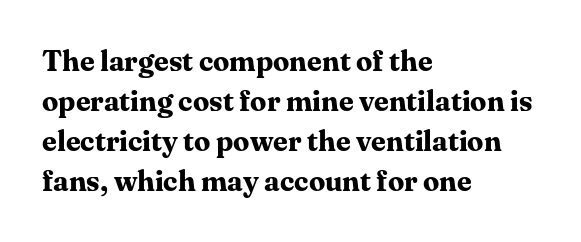
The image shows 29 px bold serif type, upright; set left-aligned, normal line spacing (1.38x), normal letter spacing, not underlined; medium stroke contrast and a medium x-height.
